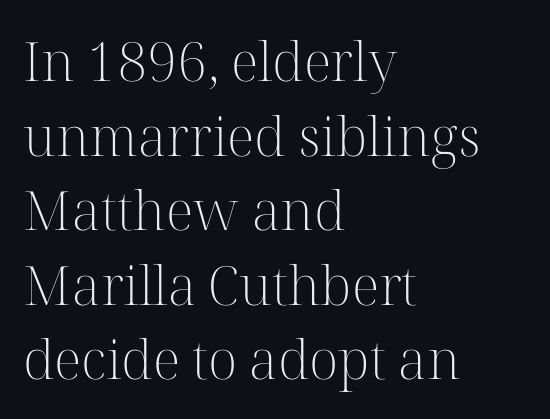
The image shows 54 px light serif type, upright; set left-aligned, normal line spacing (1.38x), normal letter spacing, not underlined; high stroke contrast and a medium x-height.
